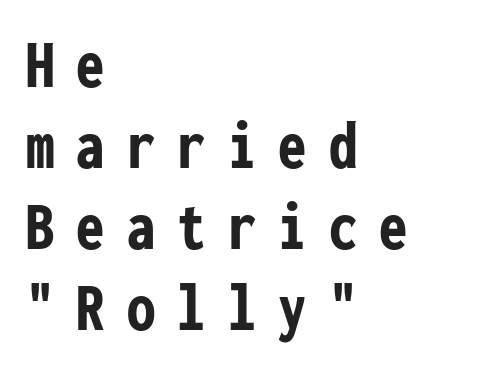
The image shows 71 px semibold, condensed sans-serif type, upright, monospaced; set left-aligned, tight line spacing (1.14x), unusually wide letter spacing (+0.31 em), not underlined; low stroke contrast and a medium x-height.
